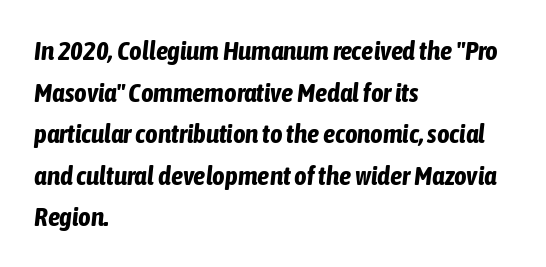
Slanted lettering throughout. Decoration check: the copy has no underline. No extra tracking has been applied to these lines. Layout note: lines flush left. The letters are bold, with thick, heavy strokes.
